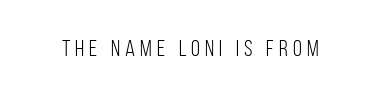
Nope, not italic — everything's standing straight. Observe the wide spacing: letters keep a clear distance from each other. No chunkiness to these letters — they're not bold. The baseline area is clear.
